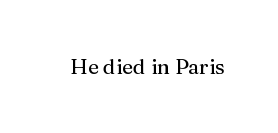
The image shows 21 px text type, upright; set normal letter spacing, not underlined.
